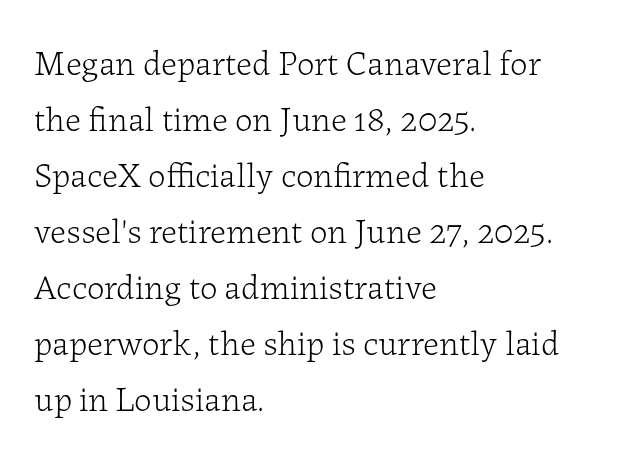
{"serif": "yes", "italic": "no", "bold": "no", "weight": "light", "width": "normal", "stroke_contrast": "low", "x_height": "medium", "monospaced": "no", "underline": "no", "align": "left", "line_spacing": "normal", "line_spacing_ratio": 1.6, "letter_spacing": "normal", "letter_spacing_em": 0.0, "glyph_px": 35}
